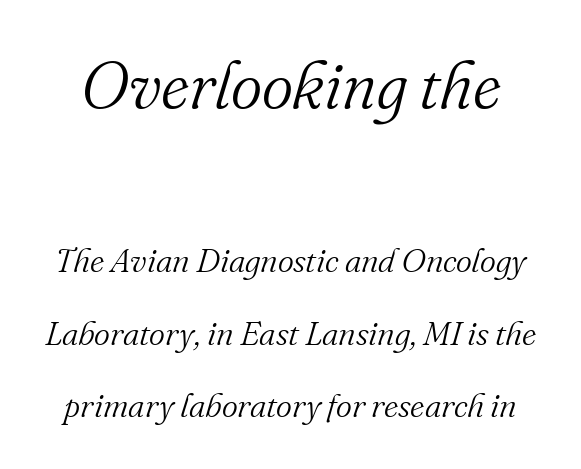
The image shows 67 px light serif type, italic (leaning right); set loose line spacing (2.13x), normal letter spacing, not underlined; the first (top) block is 1.97x larger; medium stroke contrast and a small x-height.
